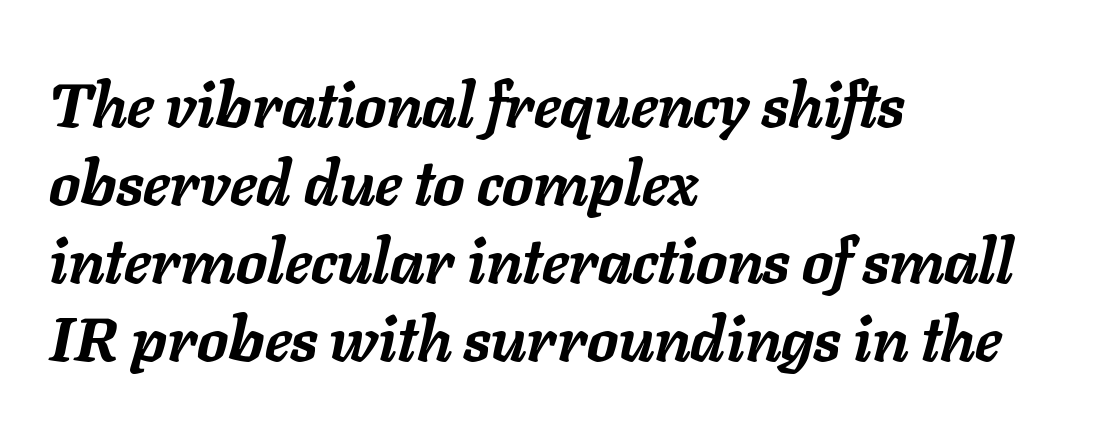
This sample uses an oblique cut, with every glyph tilted off the vertical. Each row of text sits above clean, open space. Think of a printed novel: that variable character pitch is what you see here. Pretty heavy lettering here — definitely bold. This rendering uses left alignment, leaving the right contour irregular.
